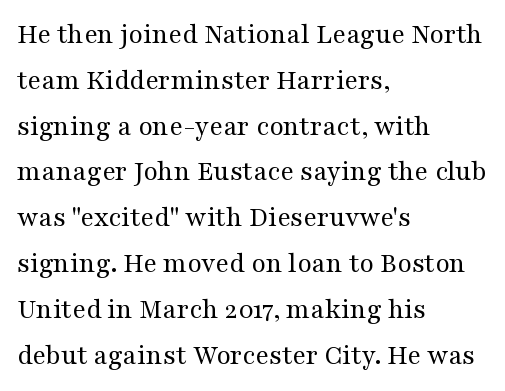
Q: Is the text bold? A: No.
Q: Is the text italic (slanted)? A: No, it is upright.
Q: Is the typeface a serif or a sans-serif typeface? A: Serif.
Q: Is the text underlined? A: No.
Q: How is the paragraph aligned? A: Left-aligned.
Q: Is the spacing between letters normal or unusually wide? A: Normal.
Q: Is the spacing between lines tight, normal or loose? A: Normal.
Q: Width (condensed, normal, or wide)? A: Wide.
Q: Stroke contrast? A: Medium.
Q: x-height? A: Medium.
Q: Monospaced? A: No.
